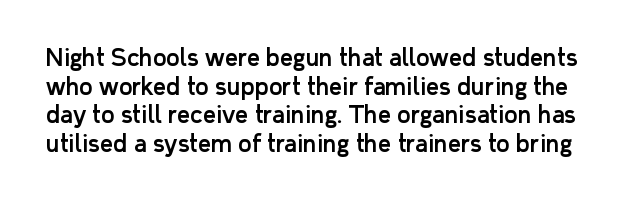
{"italic": "no", "underline": "no", "line_spacing_ratio": 1.24, "letter_spacing": "normal", "letter_spacing_em": 0.0, "glyph_px": 23}
